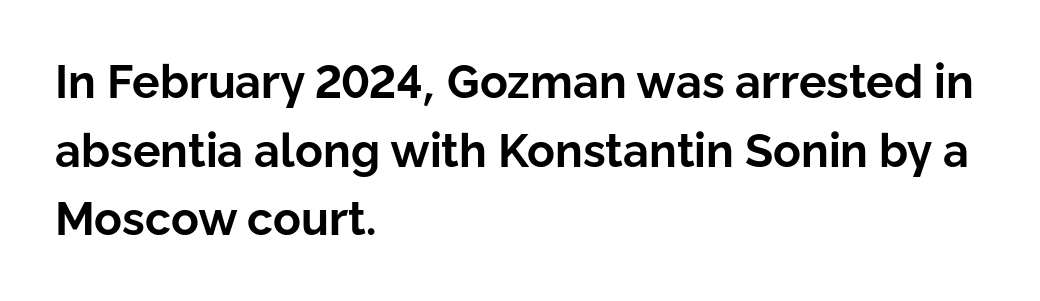
The image shows 46 px bold sans-serif type, upright; set left-aligned, normal line spacing (1.49x), normal letter spacing, not underlined; low stroke contrast and a medium x-height.
